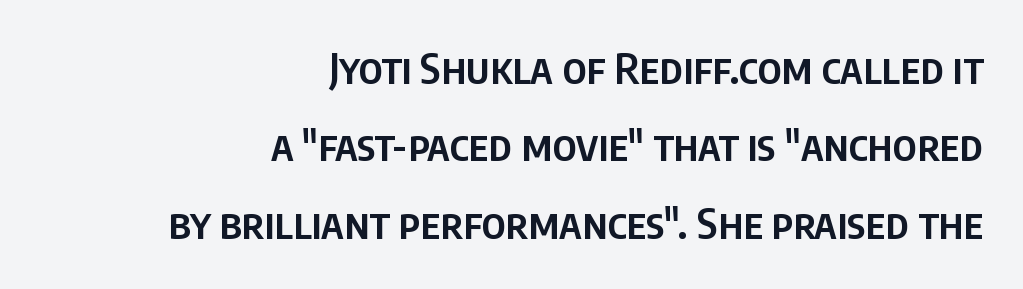
The image shows 42 px semibold, condensed sans-serif type, upright; set right-aligned, line spacing 1.84x, normal letter spacing, not underlined; low stroke contrast and a large x-height.
